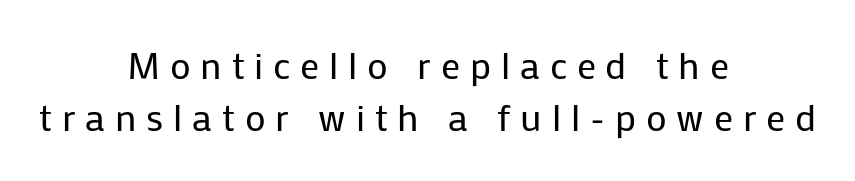
The image shows 38 px regular-weight sans-serif type, upright; set centered, normal line spacing (1.37x), unusually wide letter spacing (+0.26 em), not underlined; low stroke contrast and a medium x-height.
